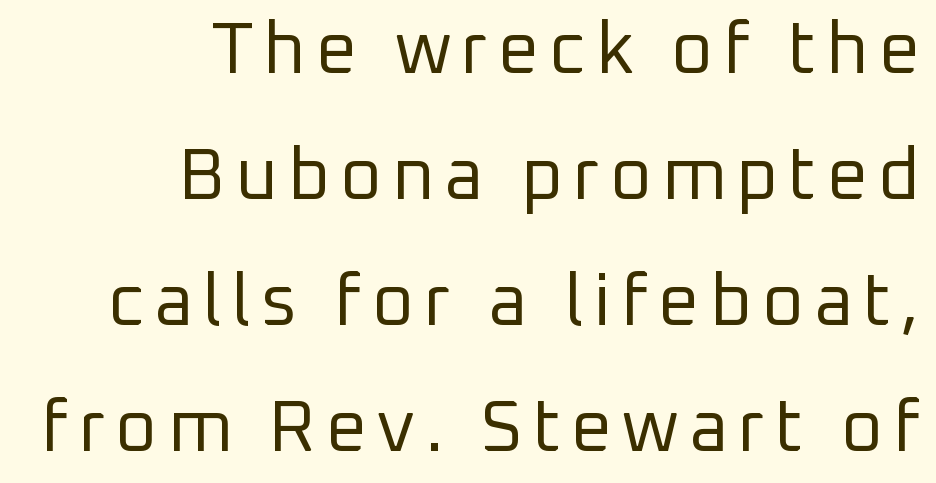
Just letters on the line, the space beneath them empty. Looks like regular typesetting: each glyph gets only the width it needs. The setting favours the right margin, as signatures and pull-quotes sometimes do. Bold? No — there's no thickening of the strokes. The specimen reads as upright at a glance. Font category for this specimen: sans-serif.
